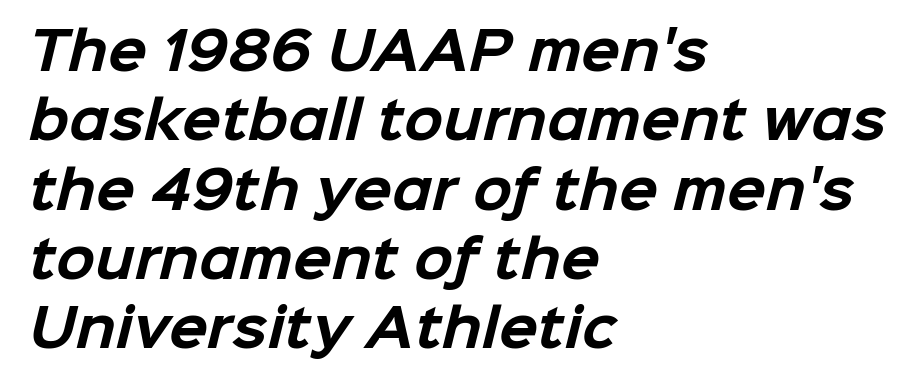
Q: Is the text bold? A: Yes.
Q: Is the typeface a serif or a sans-serif typeface? A: Sans-serif.
Q: Is the text underlined? A: No.
Q: How is the paragraph aligned? A: Left-aligned.
Q: Is the spacing between letters normal or unusually wide? A: Normal.
Q: Is the spacing between lines tight, normal or loose? A: Normal.
Q: Width (condensed, normal, or wide)? A: Normal.
Q: Stroke contrast? A: Low.
Q: x-height? A: Medium.
Q: Monospaced? A: No.
